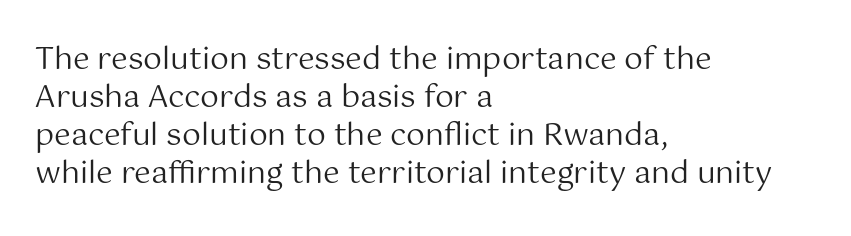
Students, note that the glyphs here touch the page at normal intervals. Font category for this specimen: sans-serif. Plain, unruled lines of type. A classic flush-left, rag-right setting is used for this passage. Summary of weight: not heavy and not bold. Think of a printed novel: that variable character pitch is what you see here.
